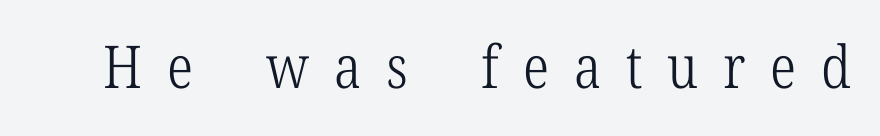
Letters rest on an invisible, unmarked baseline. Tracking here is generous; glyphs stand well apart from one another. This sample has the flowing, uneven cadence of proportional lettering. No chunkiness to these letters — they're not bold. Does the lettering tilt? It doesn't — this is upright. Stroke terminals: seriffed.
